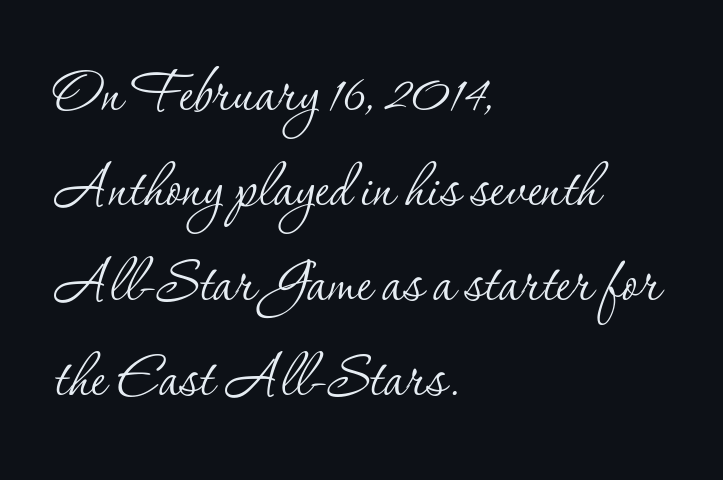
These lines sit exactly where default settings would place them. Line beginnings align vertically; line endings do not. No extra ink here — the face is not bold.
